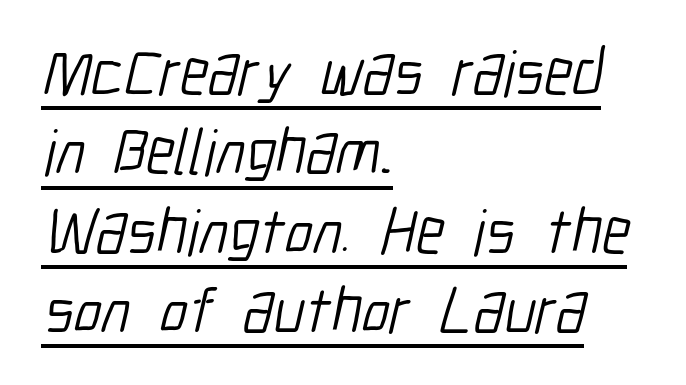
Is the letter spacing exaggerated? No — it looks like the ordinary default. On a weight scale, this lands at 450 or below. What kind of face is this? One without serifs — a sans. Emphasis is given by a line drawn under the lettering. The rendering anchors every line to the left-hand side.
